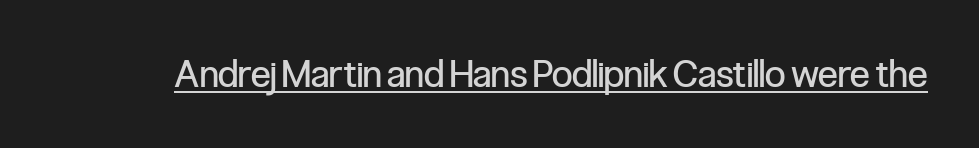
Q: Is the text bold? A: No.
Q: Is the text italic (slanted)? A: No, it is upright.
Q: Is the typeface a serif or a sans-serif typeface? A: Sans-serif.
Q: Is the text underlined? A: Yes.
Q: Is the spacing between letters normal or unusually wide? A: Normal.
Q: Width (condensed, normal, or wide)? A: Condensed.
Q: Stroke contrast? A: Low.
Q: x-height? A: Medium.
Q: Monospaced? A: No.
